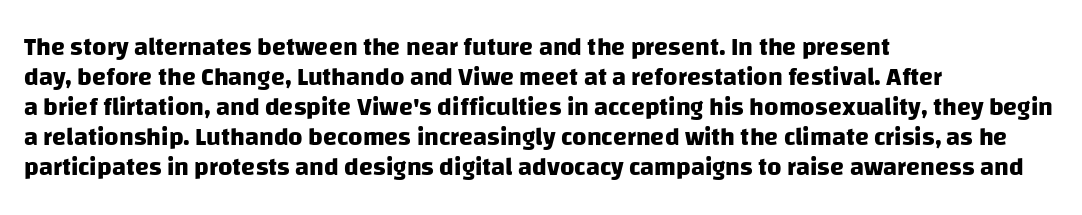
Q: Is the text bold? A: Yes.
Q: Is the text underlined? A: No.
Q: How is the paragraph aligned? A: Left-aligned.
Q: Is the spacing between letters normal or unusually wide? A: Normal.
